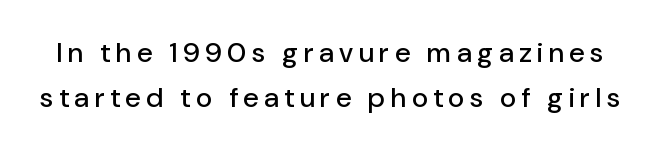
Is the letter spacing exaggerated? Yes — the characters are pushed far apart. No word sits above an underline. Italic: no, the glyphs are upright roman. Are there feet on the stems? There aren't — it's a sans. Whoever set this chose a conventional vertical rhythm.
